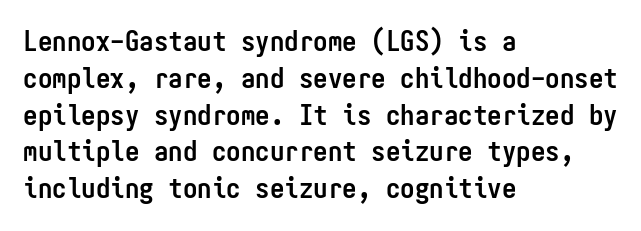
Italic? Not at all — the glyphs are vertical. The paragraph shown leans on its left margin. Words appear dense and cohesive because spacing is normal. Here the designer chose a console-style face with uniform glyph widths. The passage shown is emphatically bold.
